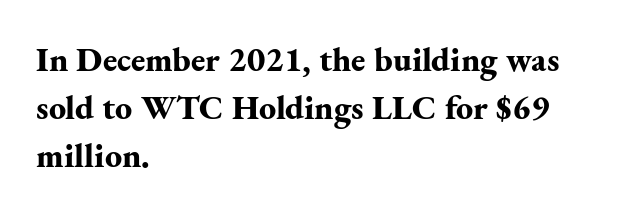
Q: Is the text bold? A: Yes.
Q: Is the text italic (slanted)? A: No, it is upright.
Q: Is the typeface a serif or a sans-serif typeface? A: Serif.
Q: Is the text underlined? A: No.
Q: How is the paragraph aligned? A: Left-aligned.
Q: Is the spacing between letters normal or unusually wide? A: Normal.
Q: Is the spacing between lines tight, normal or loose? A: Normal.
Q: Width (condensed, normal, or wide)? A: Normal.
Q: Stroke contrast? A: Medium.
Q: x-height? A: Small.
Q: Monospaced? A: No.
